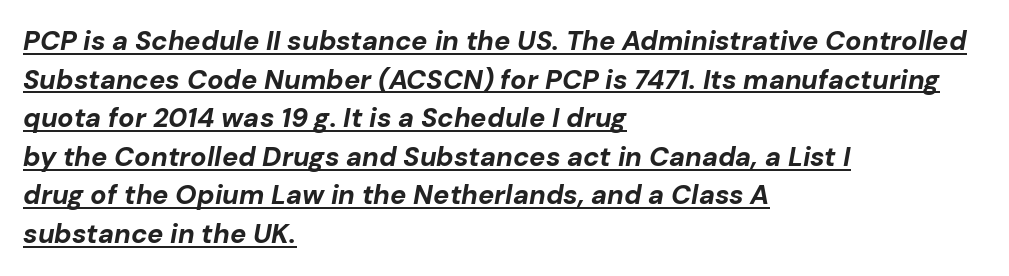
Q: Is the text bold? A: Yes.
Q: Is the text italic (slanted)? A: Yes, it leans right by about 10 degrees.
Q: Is the text underlined? A: Yes.
Q: How is the paragraph aligned? A: Left-aligned.
Q: Is the spacing between letters normal or unusually wide? A: Normal.
Q: Is the spacing between lines tight, normal or loose? A: Normal.
